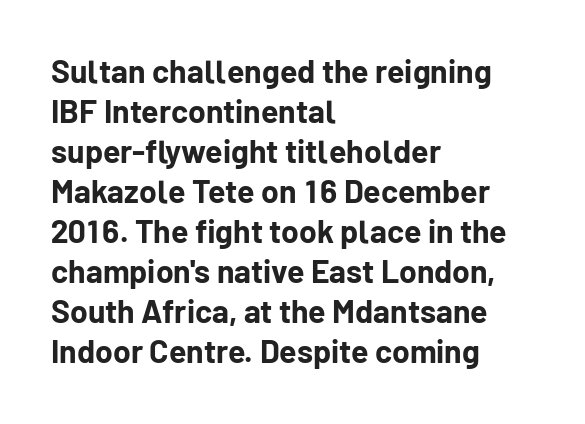
The image shows 32 px bold sans-serif type, upright; set left-aligned, normal line spacing (1.25x), normal letter spacing, not underlined; low stroke contrast and a medium x-height.
